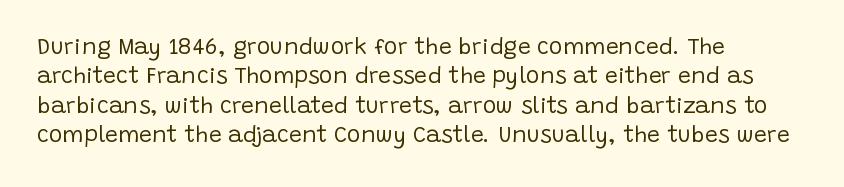
{"italic": "no", "bold": "no", "underline": "no", "align": "left", "line_spacing": "normal", "line_spacing_ratio": 1.28, "letter_spacing": "normal", "letter_spacing_em": 0.0, "glyph_px": 23}
